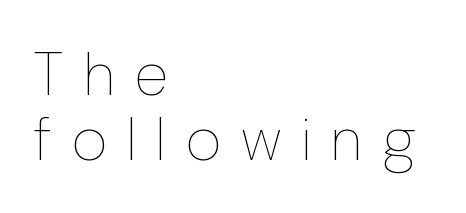
{"italic": "no", "bold": "no", "weight": "thin", "width": "condensed", "stroke_contrast": "low", "x_height": "medium", "monospaced": "no", "underline": "no", "align": "left", "line_spacing": "tight", "line_spacing_ratio": 1.06, "letter_spacing": "wide", "letter_spacing_em": 0.36, "glyph_px": 61}
